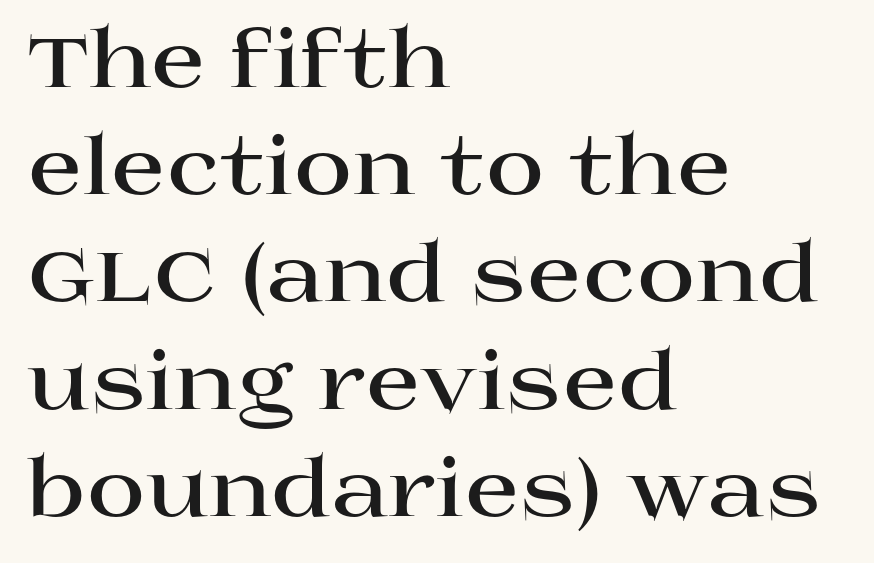
Q: Is the text bold? A: Yes.
Q: Is the text italic (slanted)? A: No, it is upright.
Q: Is the typeface a serif or a sans-serif typeface? A: Serif.
Q: Is the text underlined? A: No.
Q: How is the paragraph aligned? A: Left-aligned.
Q: Is the spacing between letters normal or unusually wide? A: Normal.
Q: Is the spacing between lines tight, normal or loose? A: Normal.
Q: Width (condensed, normal, or wide)? A: Wide.
Q: Stroke contrast? A: High.
Q: x-height? A: Large.
Q: Monospaced? A: No.
